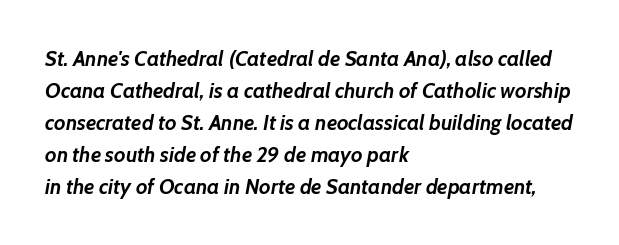
The image shows 21 px bold type, italic (leaning right); set left-aligned, normal line spacing (1.52x), normal letter spacing, not underlined.
